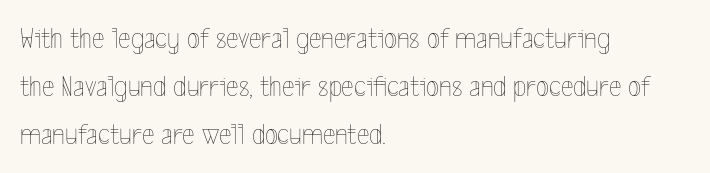
The image shows 30 px thin, condensed type, upright; set left-aligned, normal line spacing (1.6x), normal letter spacing, not underlined; a medium x-height.
